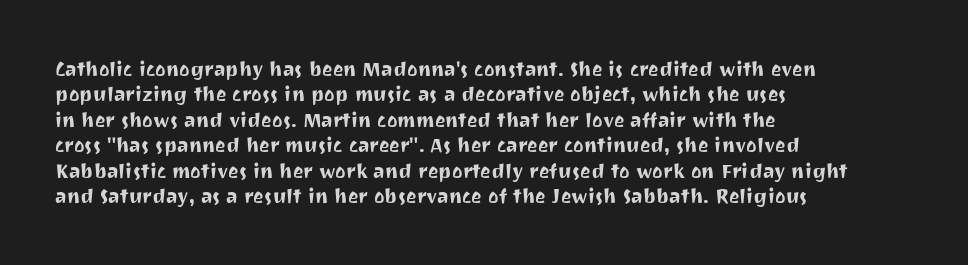
Q: Is the text italic (slanted)? A: No, it is upright.
Q: Is the text underlined? A: No.
Q: How is the paragraph aligned? A: Left-aligned.
Q: Is the spacing between letters normal or unusually wide? A: Normal.
Q: Is the spacing between lines tight, normal or loose? A: Normal.
